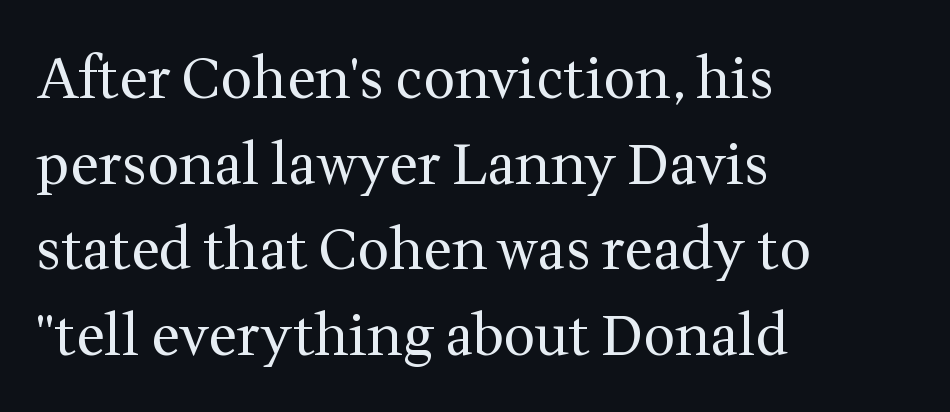
Q: Is the text bold? A: No.
Q: Is the text italic (slanted)? A: No, it is upright.
Q: Is the typeface a serif or a sans-serif typeface? A: Serif.
Q: Is the text underlined? A: No.
Q: How is the paragraph aligned? A: Left-aligned.
Q: Is the spacing between letters normal or unusually wide? A: Normal.
Q: Is the spacing between lines tight, normal or loose? A: Normal.
Q: Width (condensed, normal, or wide)? A: Normal.
Q: Stroke contrast? A: Medium.
Q: x-height? A: Medium.
Q: Monospaced? A: No.
